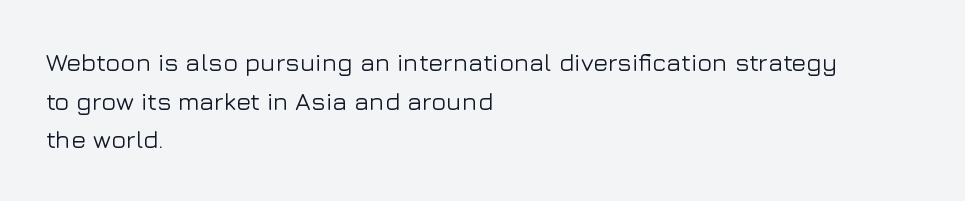
{"italic": "no", "underline": "no", "align": "left", "line_spacing": "normal", "line_spacing_ratio": 1.55, "letter_spacing": "normal", "letter_spacing_em": 0.0, "glyph_px": 25}
